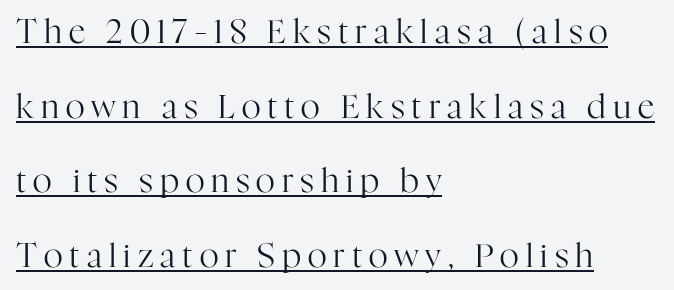
{"serif": "yes", "italic": "no", "bold": "no", "weight": "regular", "width": "normal", "stroke_contrast": "high", "x_height": "medium", "monospaced": "no", "underline": "yes", "align": "left", "line_spacing": "loose", "line_spacing_ratio": 2.26, "letter_spacing": "wide", "letter_spacing_em": 0.21, "glyph_px": 33}
